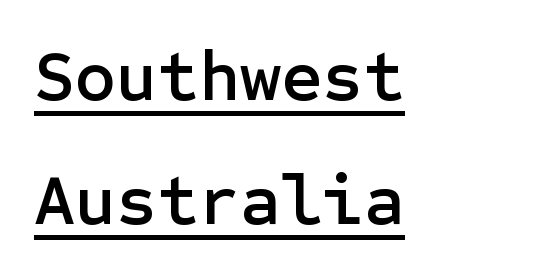
Q: Is the text italic (slanted)? A: No, it is upright.
Q: Is the typeface a serif or a sans-serif typeface? A: Sans-serif.
Q: Is the text underlined? A: Yes.
Q: How is the paragraph aligned? A: Left-aligned.
Q: Is the spacing between letters normal or unusually wide? A: Normal.
Q: Width (condensed, normal, or wide)? A: Normal.
Q: Stroke contrast? A: Low.
Q: x-height? A: Medium.
